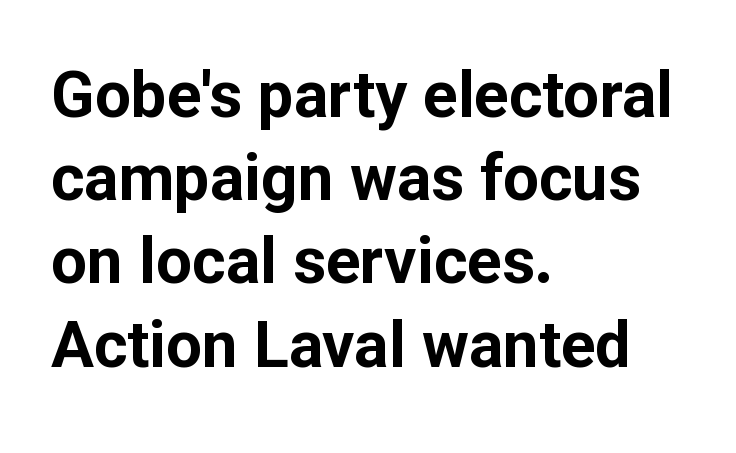
Q: Is the text bold? A: Yes.
Q: Is the text italic (slanted)? A: No, it is upright.
Q: Is the typeface a serif or a sans-serif typeface? A: Sans-serif.
Q: Is the text underlined? A: No.
Q: How is the paragraph aligned? A: Left-aligned.
Q: Is the spacing between letters normal or unusually wide? A: Normal.
Q: Is the spacing between lines tight, normal or loose? A: Normal.
Q: Width (condensed, normal, or wide)? A: Normal.
Q: Stroke contrast? A: Low.
Q: x-height? A: Medium.
Q: Monospaced? A: No.
